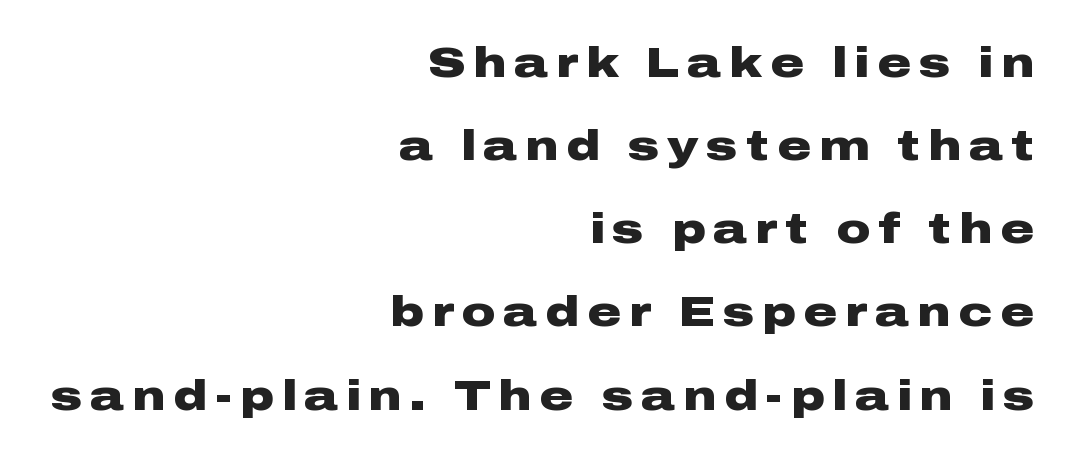
Q: Is the text bold? A: Yes.
Q: Is the text italic (slanted)? A: No, it is upright.
Q: Is the typeface a serif or a sans-serif typeface? A: Sans-serif.
Q: Is the text underlined? A: No.
Q: How is the paragraph aligned? A: Right-aligned.
Q: Is the spacing between lines tight, normal or loose? A: Loose.
Q: Width (condensed, normal, or wide)? A: Wide.
Q: Stroke contrast? A: Low.
Q: x-height? A: Medium.
Q: Monospaced? A: No.
